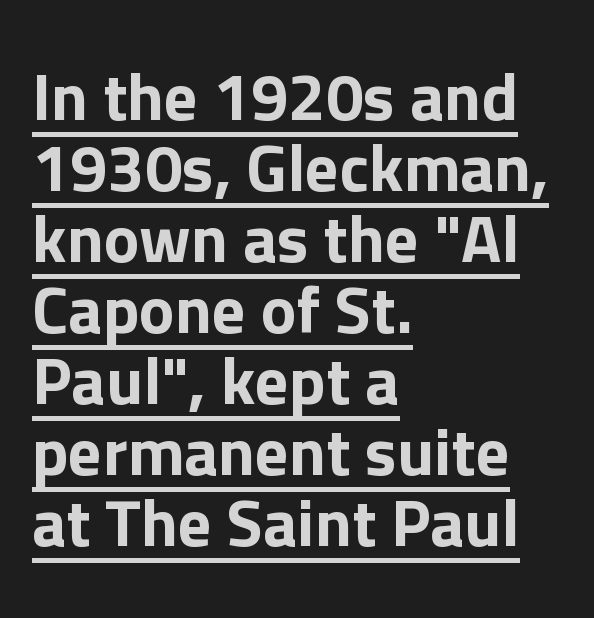
{"serif": "no", "italic": "no", "width": "normal", "stroke_contrast": "low", "x_height": "medium", "monospaced": "no", "underline": "yes", "align": "left", "line_spacing": "tight", "line_spacing_ratio": 1.06, "letter_spacing": "normal", "letter_spacing_em": 0.0, "glyph_px": 67}
